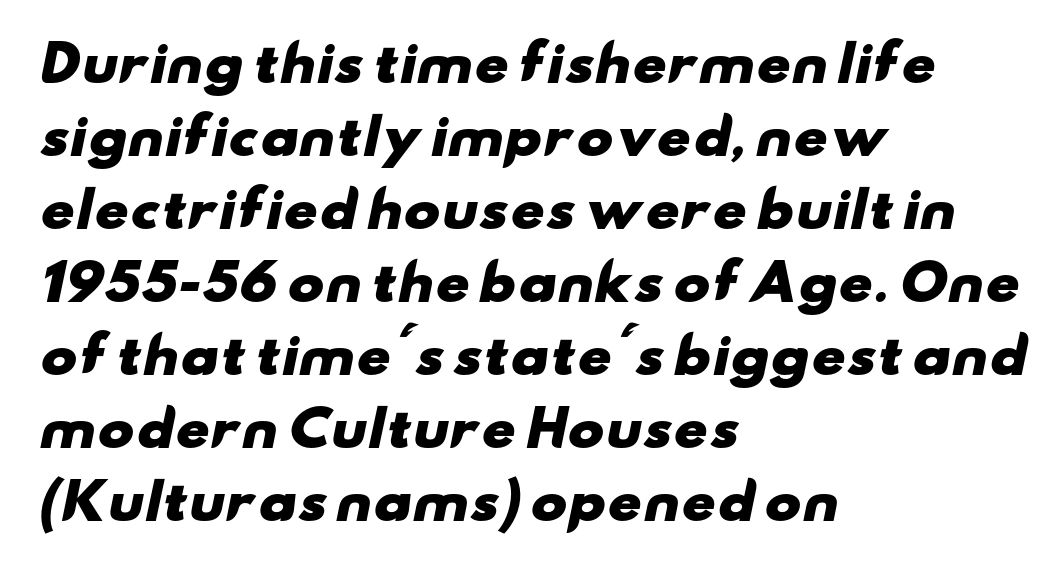
Q: Is the text bold? A: Yes.
Q: Is the typeface a serif or a sans-serif typeface? A: Sans-serif.
Q: Is the text underlined? A: No.
Q: How is the paragraph aligned? A: Left-aligned.
Q: Is the spacing between letters normal or unusually wide? A: Normal.
Q: Is the spacing between lines tight, normal or loose? A: Normal.
Q: Width (condensed, normal, or wide)? A: Wide.
Q: Stroke contrast? A: Low.
Q: x-height? A: Small.
Q: Monospaced? A: No.
